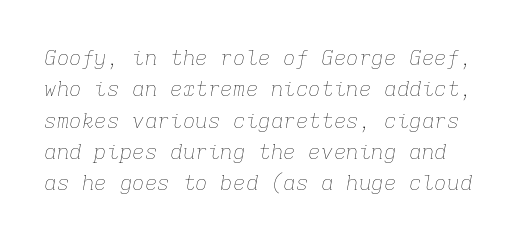
The image shows 21 px text type, italic (leaning right); set normal line spacing (1.49x), normal letter spacing, not underlined.
